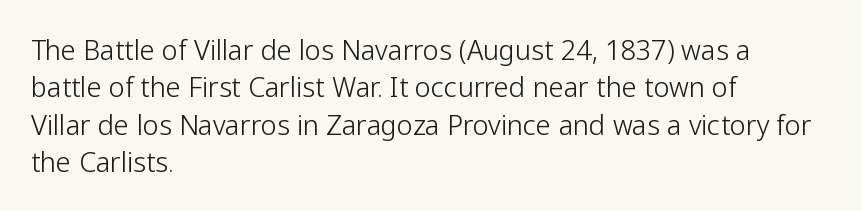
The image shows 27 px text type, upright; set left-aligned, normal line spacing (1.38x), normal letter spacing, not underlined.
